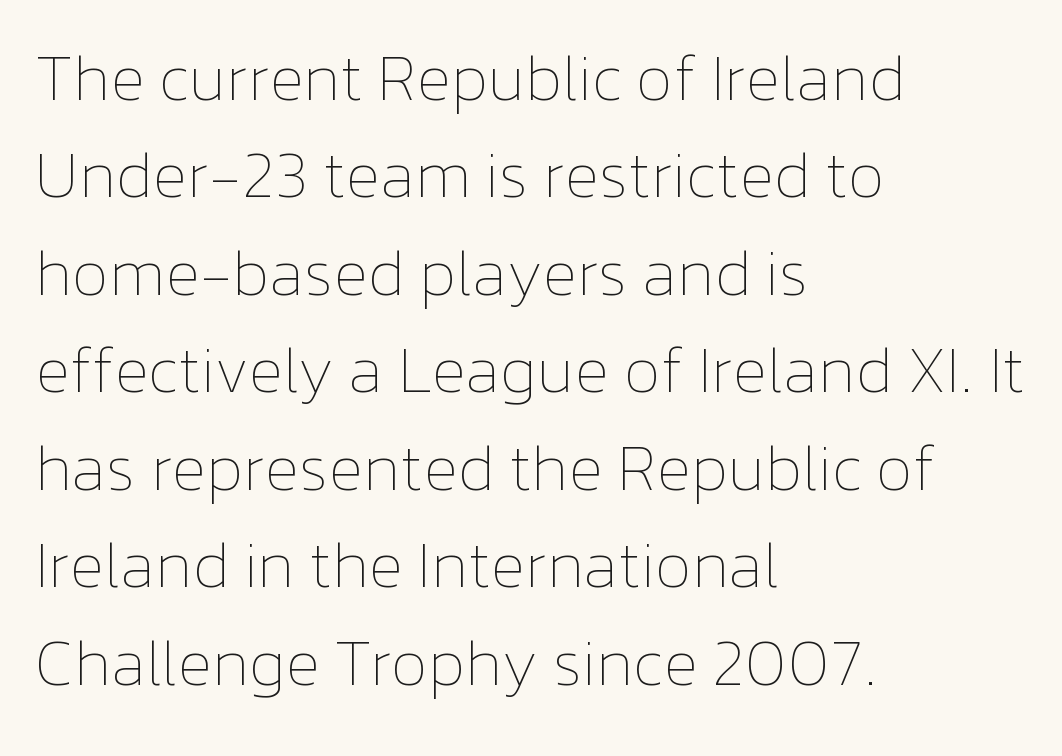
One-word summary of the alignment: left. Ordinary non-slanted type is in use. How are the letters spaced? Ordinarily, with no added tracking. Stroke thickness stays within the range of a standard reading face or lighter. Here the designer chose a conventional face with non-uniform glyph widths. Honestly, the row spacing looks completely unremarkable.
